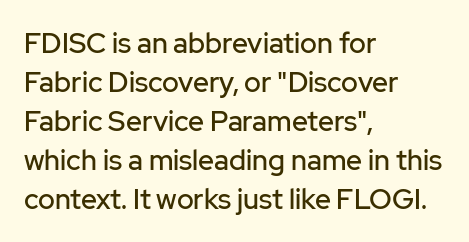
The specimen omits any rule beneath the text block's lines. The letters advance in unequal steps, a hallmark of proportional type. Between one letter and the next there's only the usual sliver of space. This is sans-serif lettering, the kind often seen on screens and signage. Horizontally, the lines are justified to the leading edge only. Posture: vertical.
